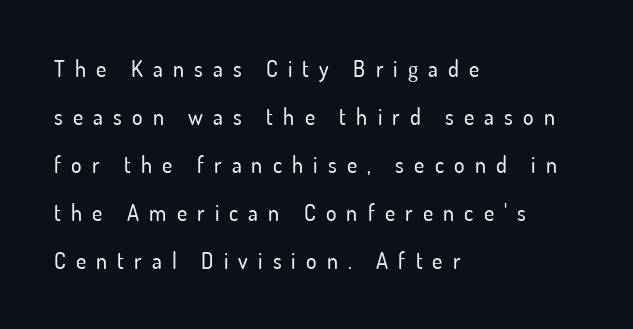
Any mark beneath the type? The region is blank. Italic? Not at all — the glyphs are vertical. Leading is clearly above the norm, producing a sparse column. Leftover space on each line is placed entirely after the last word. The gaps between neighbouring characters are conspicuously large.
